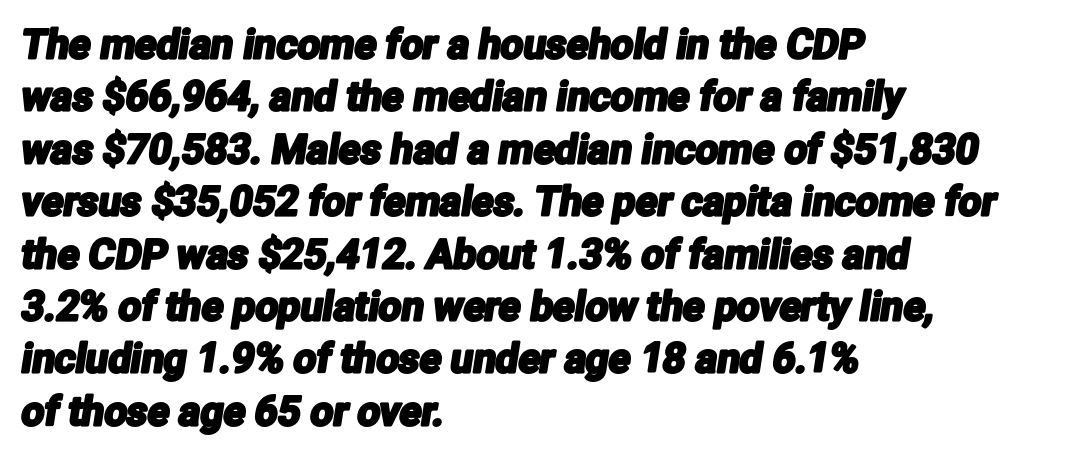
{"serif": "no", "width": "condensed", "stroke_contrast": "low", "x_height": "medium", "monospaced": "no", "underline": "no", "align": "left", "line_spacing": "normal", "line_spacing_ratio": 1.31, "letter_spacing": "normal", "letter_spacing_em": 0.0, "glyph_px": 40}
